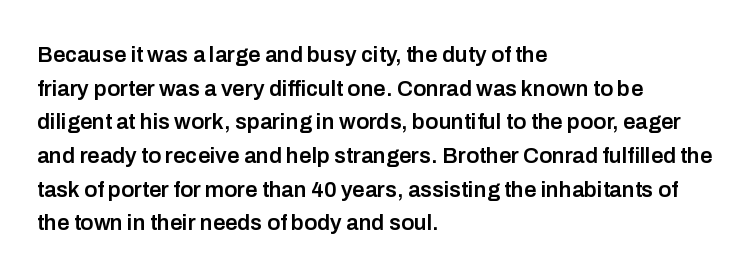
Every character sits straight up, as roman type does. Does extra space separate the letters? No, they use regular spacing. A somewhat darkened texture: the type is semibold rather than bold. A typesetter would call this leading conventional body-copy spacing.
